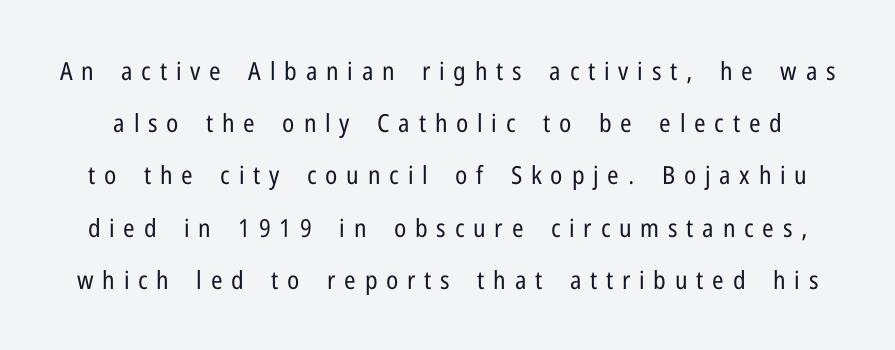
Q: Is the text bold? A: No.
Q: Is the text italic (slanted)? A: No, it is upright.
Q: Is the text underlined? A: No.
Q: Is the spacing between letters normal or unusually wide? A: Unusually wide.
Q: Is the spacing between lines tight, normal or loose? A: Loose.
